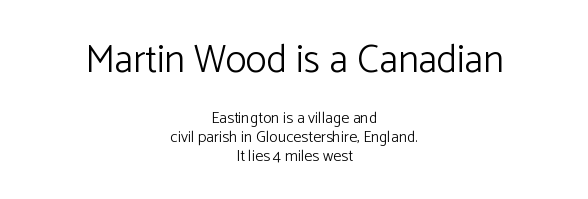
{"serif": "no", "italic": "no", "bold": "no", "weight": "light", "width": "normal", "stroke_contrast": "low", "x_height": "medium", "monospaced": "no", "underline": "no", "align": "center", "line_spacing_ratio": 1.16, "letter_spacing": "normal", "letter_spacing_em": 0.0, "larger_block": "first", "size_ratio": 2.44, "glyph_px": 39}
